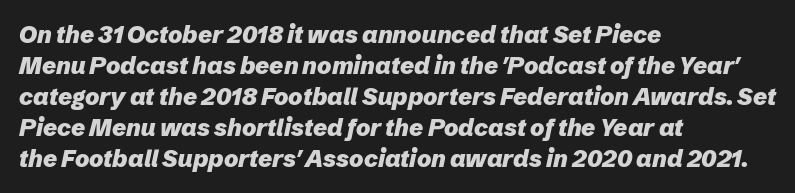
The image shows 24 px bold type, italic (leaning right); set left-aligned, normal line spacing (1.29x), normal letter spacing, not underlined.
